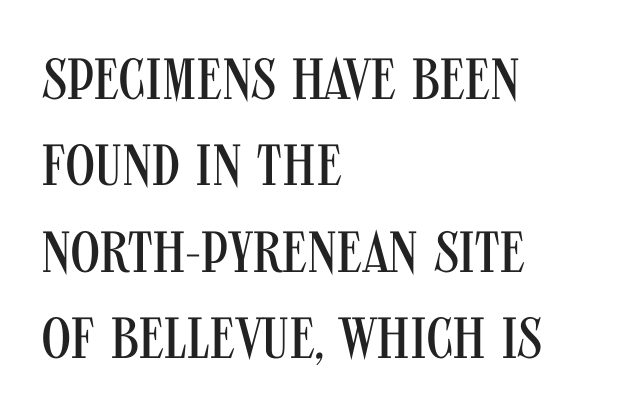
Is this a fixed-width face? No — the glyphs have proportional, varying widths. Stems here are at most as thick as an everyday book face. Standard letterfit; no display-style spreading of the glyphs. The lines in this sample share a left origin and differ only in where they stop. To sum up the face: it is a sans, with no serifs. These lines sit exactly where default settings would place them.
